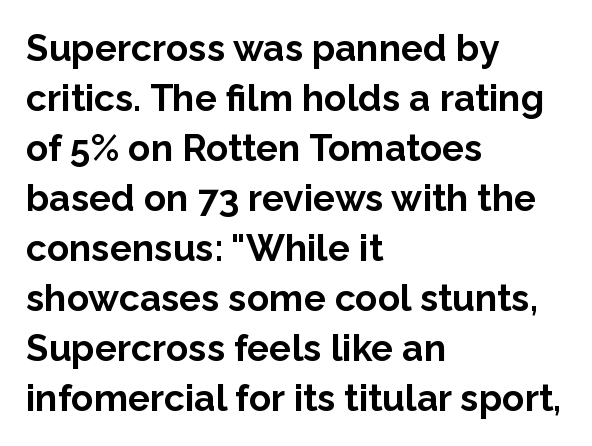
Q: Is the text bold? A: Yes.
Q: Is the text italic (slanted)? A: No, it is upright.
Q: Is the typeface a serif or a sans-serif typeface? A: Sans-serif.
Q: Is the text underlined? A: No.
Q: How is the paragraph aligned? A: Left-aligned.
Q: Is the spacing between letters normal or unusually wide? A: Normal.
Q: Is the spacing between lines tight, normal or loose? A: Normal.
Q: Width (condensed, normal, or wide)? A: Normal.
Q: Stroke contrast? A: Low.
Q: x-height? A: Medium.
Q: Monospaced? A: No.
